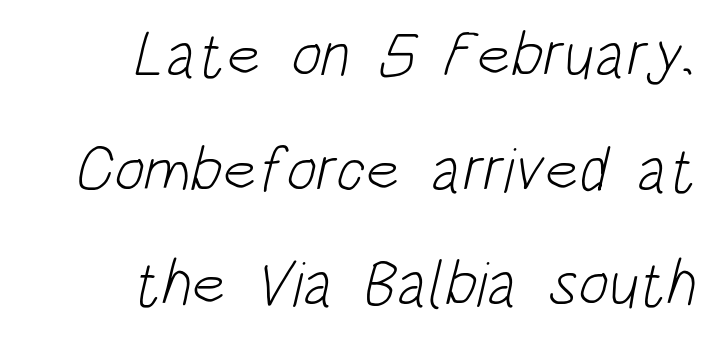
The image shows 64 px light, condensed sans-serif type; set right-aligned, line spacing 1.79x, normal letter spacing, not underlined; low stroke contrast and a large x-height.
